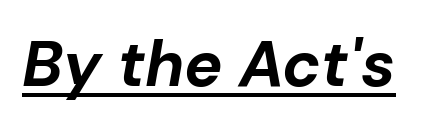
{"italic": "yes", "lean": "right", "slant_degrees": 10, "bold": "yes", "weight": "bold", "width": "normal", "stroke_contrast": "low", "x_height": "medium", "monospaced": "no", "underline": "yes", "letter_spacing": "normal", "letter_spacing_em": 0.0, "glyph_px": 64}
